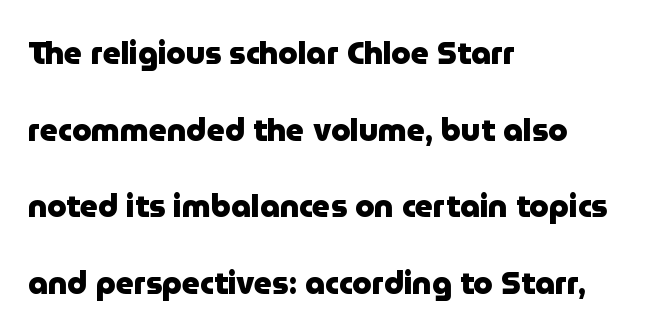
{"serif": "no", "italic": "no", "bold": "yes", "weight": "heavy", "width": "normal", "stroke_contrast": "low", "x_height": "medium", "monospaced": "no", "underline": "no", "align": "left", "line_spacing": "loose", "line_spacing_ratio": 2.47, "letter_spacing": "normal", "letter_spacing_em": 0.0, "glyph_px": 31}
